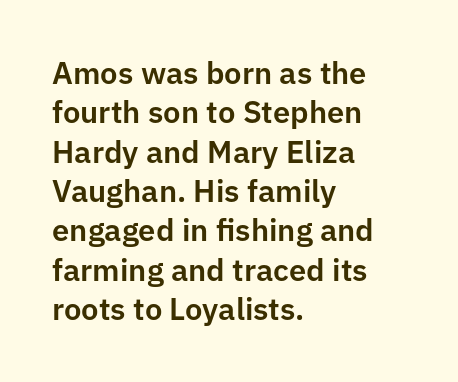
Q: Is the text italic (slanted)? A: No, it is upright.
Q: Is the typeface a serif or a sans-serif typeface? A: Sans-serif.
Q: Is the text underlined? A: No.
Q: How is the paragraph aligned? A: Left-aligned.
Q: Is the spacing between letters normal or unusually wide? A: Normal.
Q: Is the spacing between lines tight, normal or loose? A: Normal.
Q: Width (condensed, normal, or wide)? A: Normal.
Q: Stroke contrast? A: Low.
Q: x-height? A: Medium.
Q: Monospaced? A: No.
